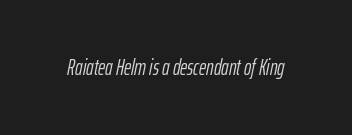
Q: Is the text bold? A: No.
Q: Is the text italic (slanted)? A: Yes, it leans right by about 12 degrees.
Q: Is the text underlined? A: No.
Q: Is the spacing between letters normal or unusually wide? A: Normal.
